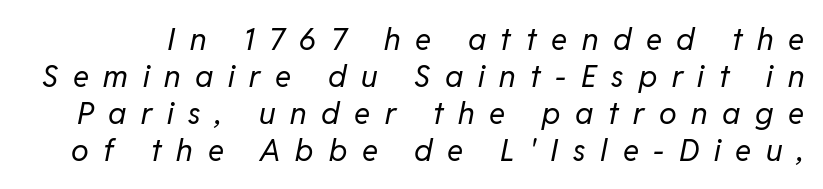
{"italic": "yes", "lean": "right", "slant_degrees": 11, "bold": "no", "weight": "regular", "width": "normal", "stroke_contrast": "low", "x_height": "medium", "monospaced": "no", "underline": "no", "line_spacing_ratio": 1.23, "letter_spacing": "wide", "letter_spacing_em": 0.49, "glyph_px": 30}
